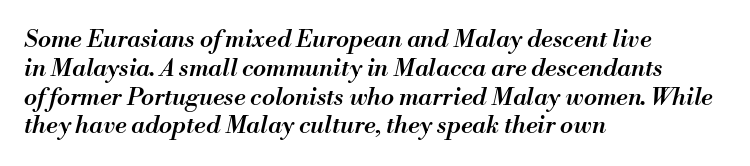
The image shows 24 px text type, italic (leaning right); set left-aligned, line spacing 1.2x, normal letter spacing, not underlined.
